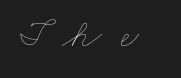
Q: Is the text bold? A: No.
Q: Is the text underlined? A: No.
Q: Is the spacing between letters normal or unusually wide? A: Unusually wide.
Q: Width (condensed, normal, or wide)? A: Wide.
Q: Stroke contrast? A: Low.
Q: x-height? A: Small.
Q: Monospaced? A: No.
